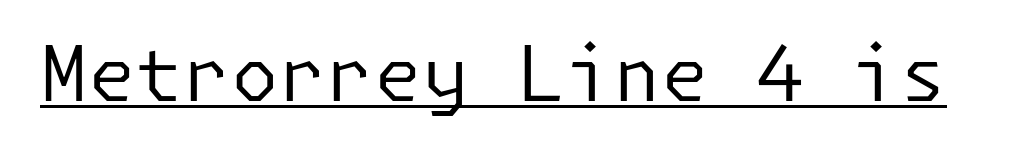
Q: Is the text bold? A: No.
Q: Is the text italic (slanted)? A: No, it is upright.
Q: Is the typeface a serif or a sans-serif typeface? A: Sans-serif.
Q: Is the text underlined? A: Yes.
Q: Is the spacing between letters normal or unusually wide? A: Normal.
Q: Width (condensed, normal, or wide)? A: Normal.
Q: Stroke contrast? A: Low.
Q: x-height? A: Medium.
